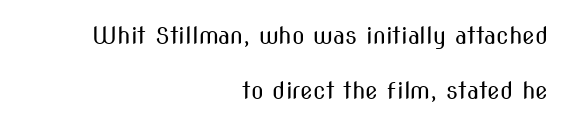
A great deal of white space separates one row of letters from the next. The typesetting does not lean heavy: it is not bold. Does the lettering tilt? It doesn't — this is upright. Where is the straight margin? On the right. Spacing between characters is what you'd get straight out of the box. Underline: absent.
